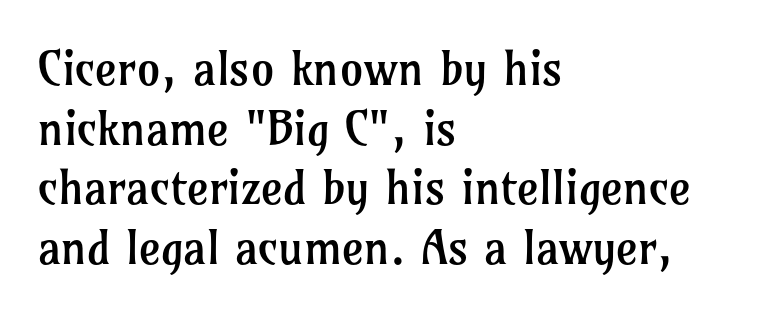
The typesetting does not lean heavy: it is not bold. Does the copy run flush right? No — it runs flush left. Unlike a clean sans, this face finishes its strokes with serifs. This block has exactly the height ordinary leading produces.
